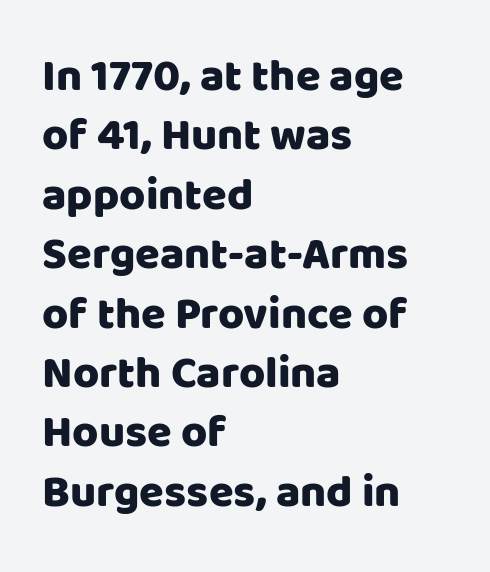
Q: Is the text italic (slanted)? A: No, it is upright.
Q: Is the typeface a serif or a sans-serif typeface? A: Sans-serif.
Q: Is the text underlined? A: No.
Q: How is the paragraph aligned? A: Left-aligned.
Q: Is the spacing between letters normal or unusually wide? A: Normal.
Q: Is the spacing between lines tight, normal or loose? A: Normal.
Q: Width (condensed, normal, or wide)? A: Normal.
Q: Stroke contrast? A: Low.
Q: x-height? A: Large.
Q: Monospaced? A: No.
